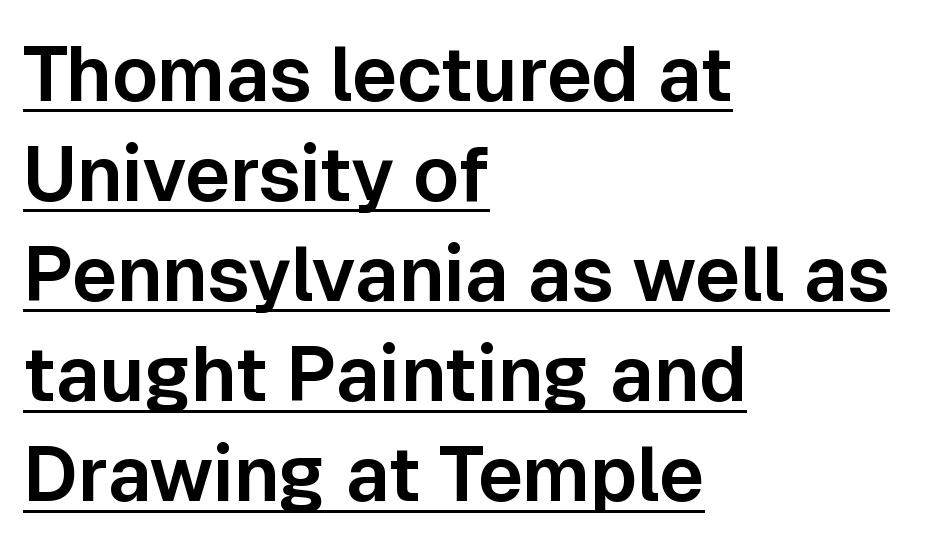
Q: Is the text italic (slanted)? A: No, it is upright.
Q: Is the typeface a serif or a sans-serif typeface? A: Sans-serif.
Q: Is the text underlined? A: Yes.
Q: How is the paragraph aligned? A: Left-aligned.
Q: Is the spacing between letters normal or unusually wide? A: Normal.
Q: Is the spacing between lines tight, normal or loose? A: Normal.
Q: Width (condensed, normal, or wide)? A: Normal.
Q: Stroke contrast? A: Low.
Q: x-height? A: Medium.
Q: Monospaced? A: No.
